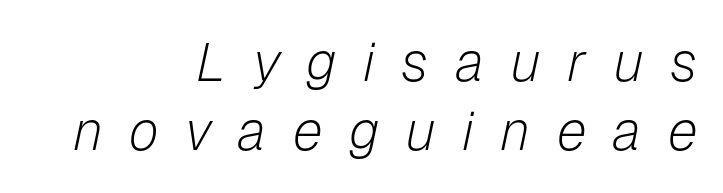
{"italic": "yes", "lean": "right", "slant_degrees": 12, "bold": "no", "weight": "light", "width": "normal", "stroke_contrast": "low", "x_height": "medium", "monospaced": "no", "underline": "no", "align": "right", "line_spacing": "normal", "line_spacing_ratio": 1.28, "letter_spacing": "wide", "letter_spacing_em": 0.49, "glyph_px": 54}
